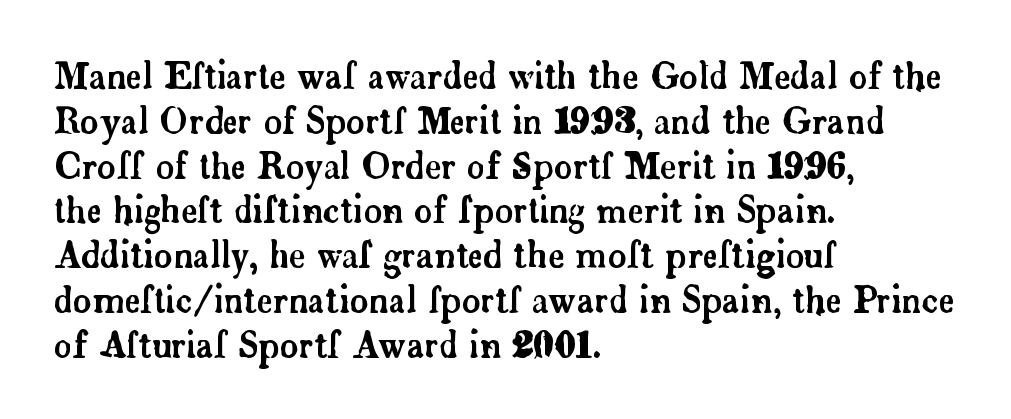
{"serif": "yes", "italic": "no", "width": "normal", "stroke_contrast": "low", "x_height": "small", "monospaced": "no", "underline": "no", "align": "left", "line_spacing": "normal", "line_spacing_ratio": 1.28, "letter_spacing": "normal", "letter_spacing_em": 0.0, "glyph_px": 35}
